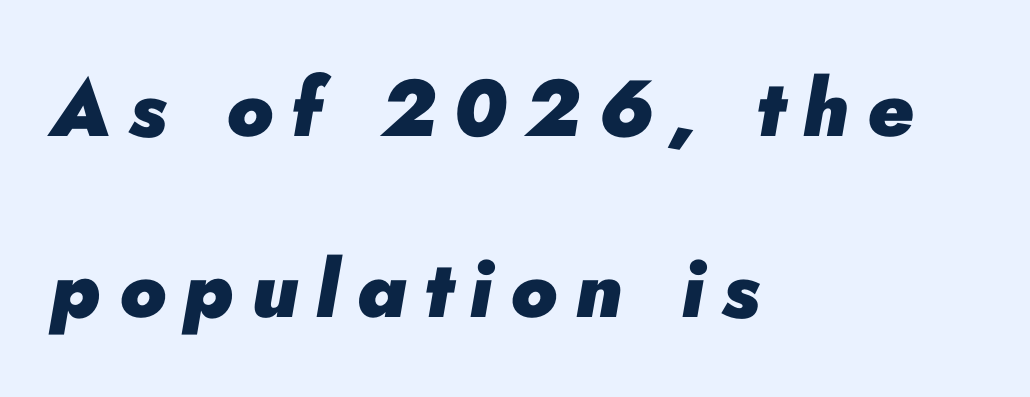
Q: Is the text bold? A: Yes.
Q: Is the text italic (slanted)? A: Yes, it leans right by about 10 degrees.
Q: Is the text underlined? A: No.
Q: How is the paragraph aligned? A: Left-aligned.
Q: Is the spacing between letters normal or unusually wide? A: Unusually wide.
Q: Is the spacing between lines tight, normal or loose? A: Loose.
Q: Width (condensed, normal, or wide)? A: Normal.
Q: Stroke contrast? A: Low.
Q: x-height? A: Small.
Q: Monospaced? A: No.
